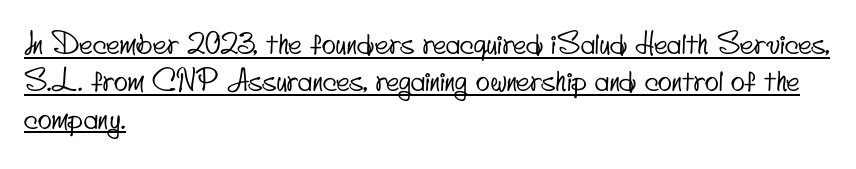
Q: Is the typeface a serif or a sans-serif typeface? A: Sans-serif.
Q: Is the text underlined? A: Yes.
Q: How is the paragraph aligned? A: Left-aligned.
Q: Is the spacing between letters normal or unusually wide? A: Normal.
Q: Is the spacing between lines tight, normal or loose? A: Normal.
Q: Width (condensed, normal, or wide)? A: Condensed.
Q: Stroke contrast? A: Low.
Q: x-height? A: Small.
Q: Monospaced? A: No.
